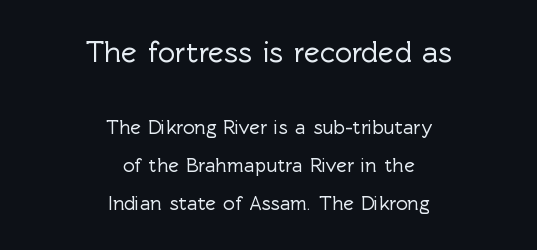
Just letters on the line, the space beneath them empty. The designer gave the opening block more size than the closing block. The setting favours the middle, as headings and verse often do. The gaps between neighbouring characters are ordinary and unremarkable. The lettering holds an erect, upright posture throughout.
